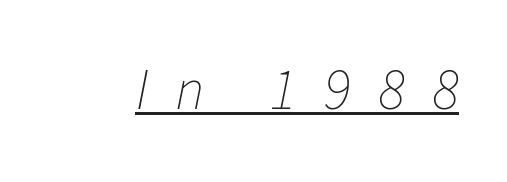
The image shows 58 px thin type, italic (leaning right); set unusually wide letter spacing (+0.47 em), underlined; low stroke contrast and a medium x-height.
